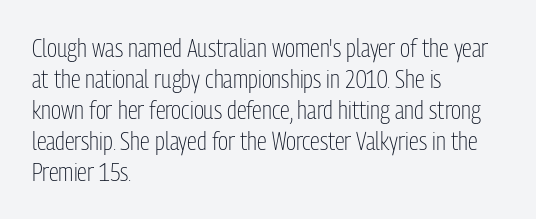
Q: Is the text bold? A: No.
Q: Is the text italic (slanted)? A: No, it is upright.
Q: Is the text underlined? A: No.
Q: How is the paragraph aligned? A: Left-aligned.
Q: Is the spacing between letters normal or unusually wide? A: Normal.
